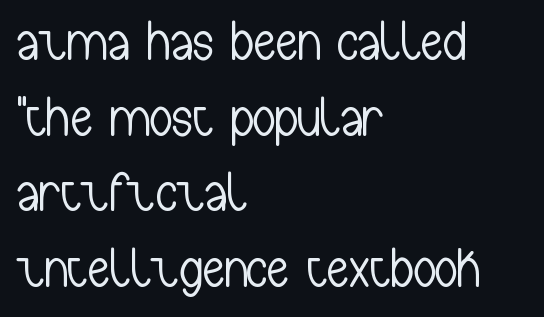
Q: Is the text bold? A: No.
Q: Is the text italic (slanted)? A: No, it is upright.
Q: Is the typeface a serif or a sans-serif typeface? A: Sans-serif.
Q: Is the text underlined? A: No.
Q: How is the paragraph aligned? A: Left-aligned.
Q: Is the spacing between letters normal or unusually wide? A: Normal.
Q: Is the spacing between lines tight, normal or loose? A: Normal.
Q: Width (condensed, normal, or wide)? A: Condensed.
Q: Stroke contrast? A: Low.
Q: x-height? A: Medium.
Q: Monospaced? A: No.
